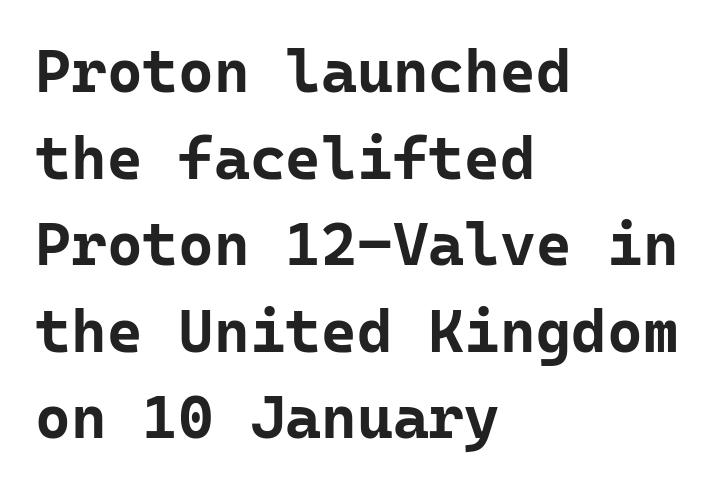
Q: Is the text bold? A: Yes.
Q: Is the text italic (slanted)? A: No, it is upright.
Q: Is the typeface a serif or a sans-serif typeface? A: Sans-serif.
Q: Is the text underlined? A: No.
Q: How is the paragraph aligned? A: Left-aligned.
Q: Is the spacing between letters normal or unusually wide? A: Normal.
Q: Is the spacing between lines tight, normal or loose? A: Normal.
Q: Width (condensed, normal, or wide)? A: Normal.
Q: Stroke contrast? A: Low.
Q: x-height? A: Medium.
Q: Monospaced? A: Yes.
